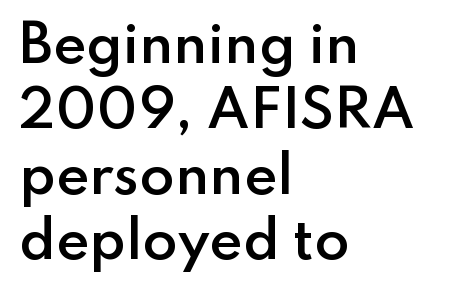
Q: Is the text bold? A: Semi-bold.
Q: Is the text italic (slanted)? A: No, it is upright.
Q: Is the typeface a serif or a sans-serif typeface? A: Sans-serif.
Q: Is the text underlined? A: No.
Q: How is the paragraph aligned? A: Left-aligned.
Q: Is the spacing between letters normal or unusually wide? A: Normal.
Q: Is the spacing between lines tight, normal or loose? A: Normal.
Q: Width (condensed, normal, or wide)? A: Normal.
Q: Stroke contrast? A: Low.
Q: x-height? A: Small.
Q: Monospaced? A: No.
